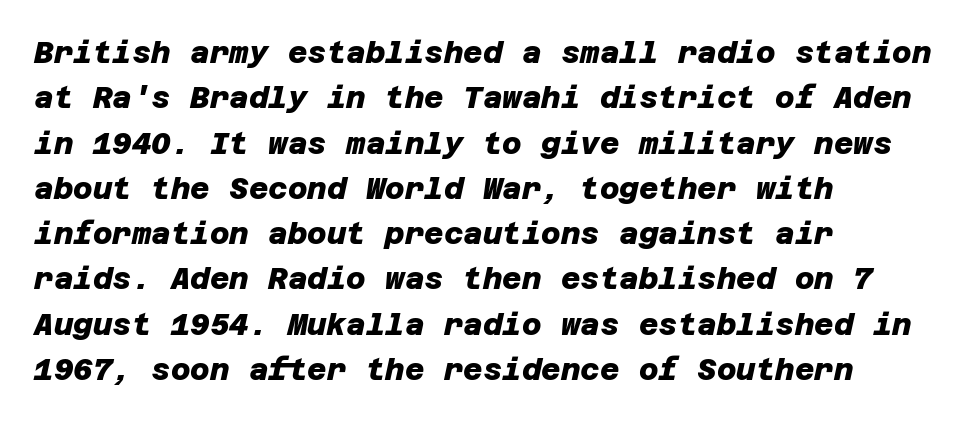
Q: Is the text bold? A: Yes.
Q: Is the typeface a serif or a sans-serif typeface? A: Sans-serif.
Q: Is the text underlined? A: No.
Q: How is the paragraph aligned? A: Left-aligned.
Q: Is the spacing between letters normal or unusually wide? A: Normal.
Q: Is the spacing between lines tight, normal or loose? A: Normal.
Q: Width (condensed, normal, or wide)? A: Normal.
Q: Stroke contrast? A: Low.
Q: x-height? A: Large.
